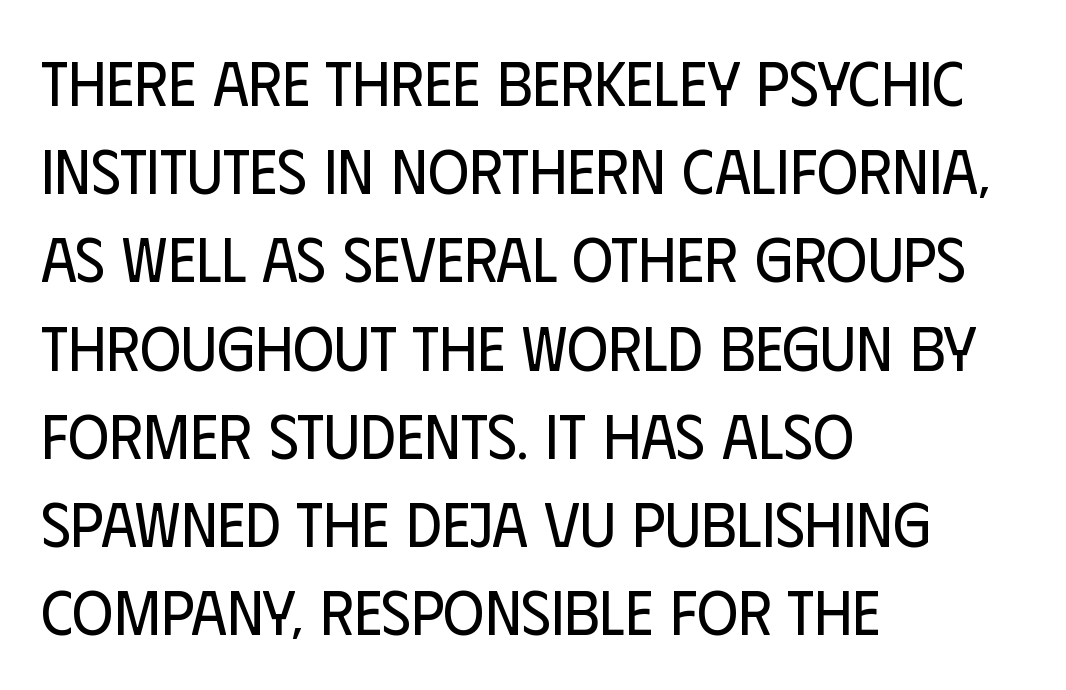
The image shows 63 px regular-weight, condensed sans-serif type, upright; set left-aligned, normal line spacing (1.4x), normal letter spacing, not underlined; low stroke contrast and a large x-height.
